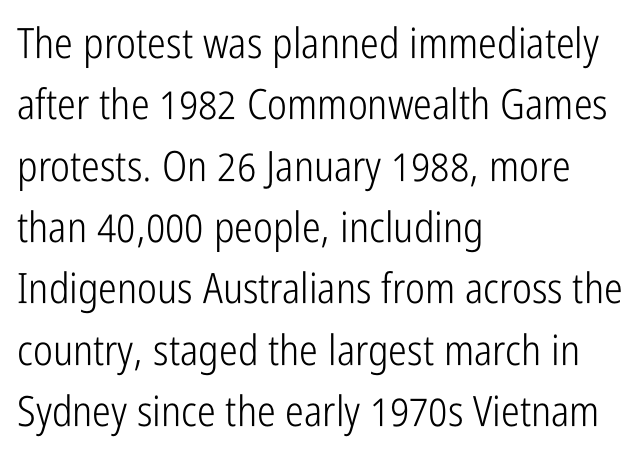
The image shows 42 px light, condensed sans-serif type, upright; set left-aligned, normal line spacing (1.46x), normal letter spacing, not underlined; low stroke contrast and a medium x-height.
